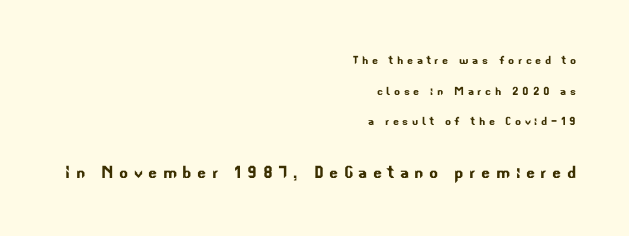
These lines have a slow, spaced-out rhythm from letter to letter. Size contrast runs from small at the top to large at the bottom. Baseline-to-baseline distance is far greater than the letter height. Just letters on the line, the space beneath them empty. Teacher's note: observe the even right margin — that is flush-right alignment.
